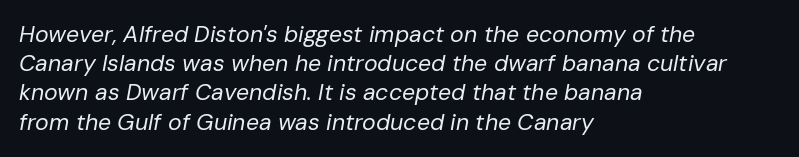
The image shows 23 px text type, italic (leaning right); set left-aligned, normal line spacing (1.27x), normal letter spacing, not underlined.
